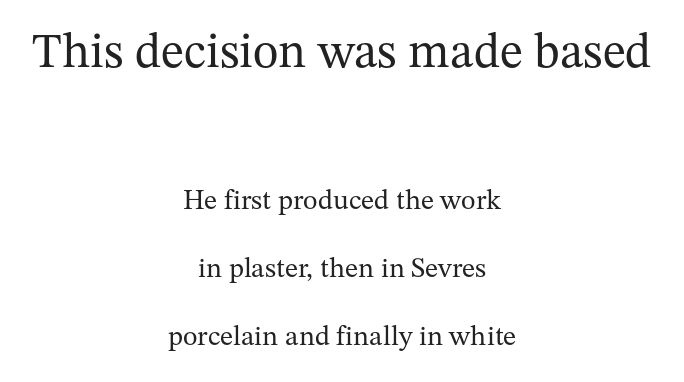
Q: Is the text bold? A: No.
Q: Is the text italic (slanted)? A: No, it is upright.
Q: Is the typeface a serif or a sans-serif typeface? A: Serif.
Q: Is the text underlined? A: No.
Q: How is the paragraph aligned? A: Centered.
Q: Is the spacing between letters normal or unusually wide? A: Normal.
Q: Is the spacing between lines tight, normal or loose? A: Loose.
Q: Which block of text is set in a larger size, the first (top) or the second (bottom)? A: The first (top) one.
Q: Width (condensed, normal, or wide)? A: Normal.
Q: Stroke contrast? A: Medium.
Q: x-height? A: Medium.
Q: Monospaced? A: No.
